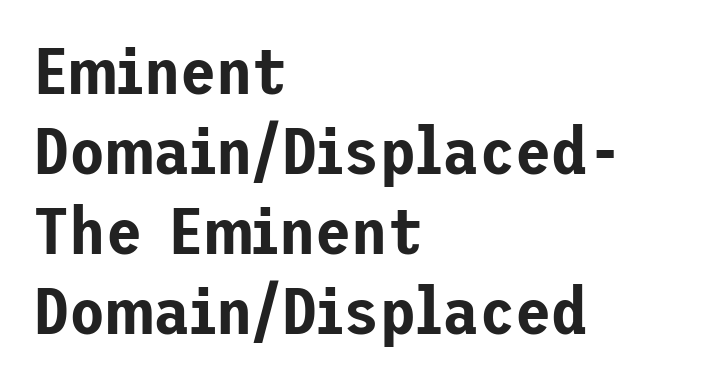
Letterform terminals end flat and unadorned throughout the passage. The glyphs are unaccompanied by any horizontal stroke below them. The typography opts for an upright posture over an oblique one. Short and long lines alike share a common starting point at left. The line texture is even and compact thanks to regular tracking.
